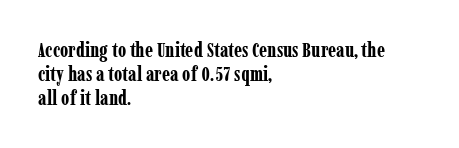
Posture: upright roman. Between one letter and the next there's only the usual sliver of space. Layout note: lines flush left. Clear beneath every line of the passage. The characters look thick and weighty, a clear bold.
